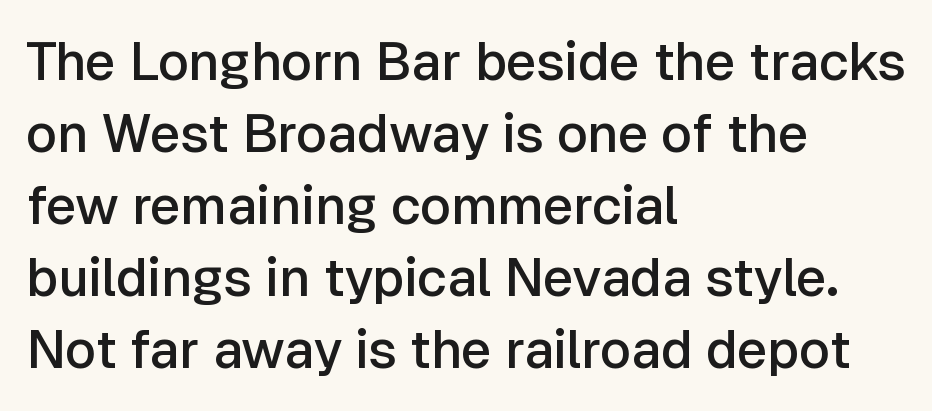
The image shows 53 px semibold sans-serif type, upright; set left-aligned, normal line spacing (1.36x), normal letter spacing, not underlined; low stroke contrast and a medium x-height.
